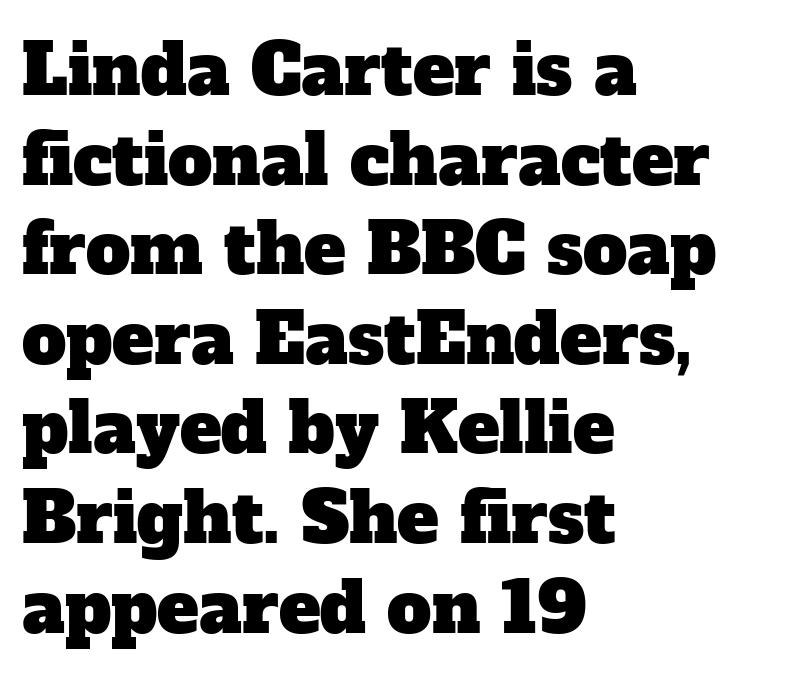
Q: Is the typeface a serif or a sans-serif typeface? A: Serif.
Q: Is the text underlined? A: No.
Q: How is the paragraph aligned? A: Left-aligned.
Q: Is the spacing between letters normal or unusually wide? A: Normal.
Q: Is the spacing between lines tight, normal or loose? A: Normal.
Q: Width (condensed, normal, or wide)? A: Normal.
Q: Stroke contrast? A: Low.
Q: x-height? A: Medium.
Q: Monospaced? A: No.
